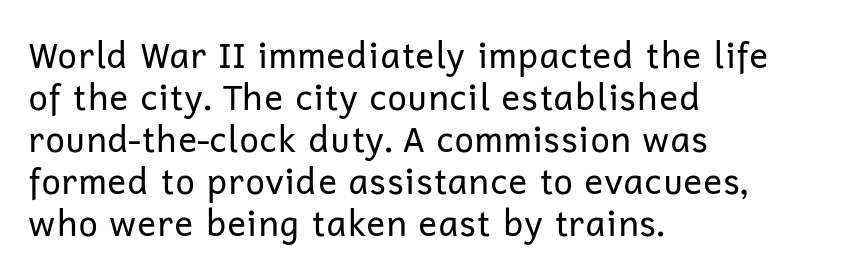
Q: Is the text bold? A: No.
Q: Is the text italic (slanted)? A: No, it is upright.
Q: Is the typeface a serif or a sans-serif typeface? A: Sans-serif.
Q: Is the text underlined? A: No.
Q: How is the paragraph aligned? A: Left-aligned.
Q: Is the spacing between letters normal or unusually wide? A: Normal.
Q: Width (condensed, normal, or wide)? A: Normal.
Q: Stroke contrast? A: Low.
Q: x-height? A: Medium.
Q: Monospaced? A: No.
